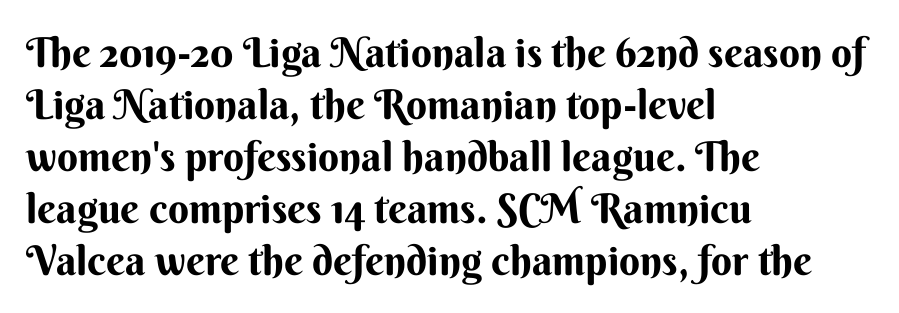
The image shows 41 px bold sans-serif type, upright; set left-aligned, normal line spacing (1.27x), normal letter spacing, not underlined; medium stroke contrast and a small x-height.
